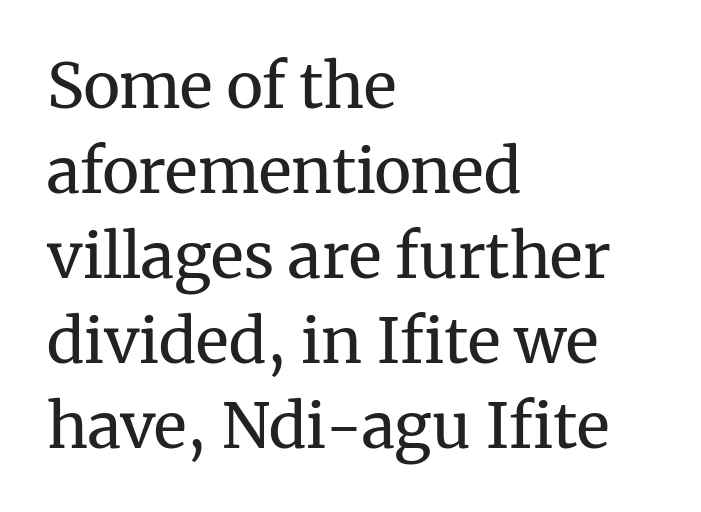
Q: Is the text bold? A: No.
Q: Is the text italic (slanted)? A: No, it is upright.
Q: Is the typeface a serif or a sans-serif typeface? A: Serif.
Q: Is the text underlined? A: No.
Q: How is the paragraph aligned? A: Left-aligned.
Q: Is the spacing between letters normal or unusually wide? A: Normal.
Q: Is the spacing between lines tight, normal or loose? A: Normal.
Q: Width (condensed, normal, or wide)? A: Normal.
Q: Stroke contrast? A: Medium.
Q: x-height? A: Medium.
Q: Monospaced? A: No.
